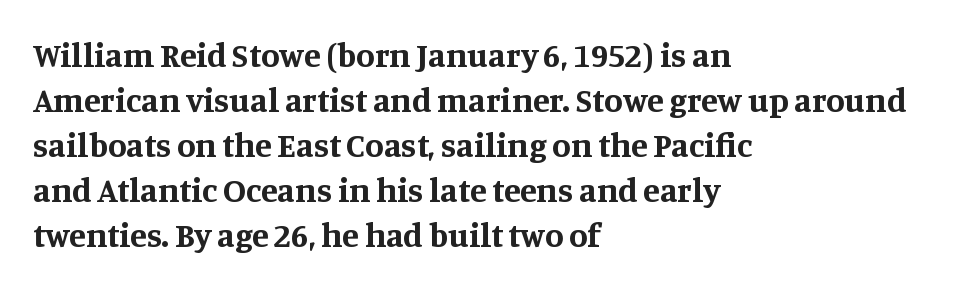
{"serif": "yes", "italic": "no", "bold": "yes", "weight": "bold", "width": "normal", "stroke_contrast": "medium", "x_height": "large", "monospaced": "no", "underline": "no", "align": "left", "line_spacing": "normal", "line_spacing_ratio": 1.32, "letter_spacing": "normal", "letter_spacing_em": 0.0, "glyph_px": 34}
